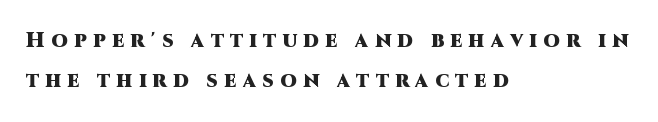
Q: Is the text bold? A: Yes.
Q: Is the text italic (slanted)? A: No, it is upright.
Q: Is the text underlined? A: No.
Q: How is the paragraph aligned? A: Left-aligned.
Q: Is the spacing between letters normal or unusually wide? A: Unusually wide.
Q: Is the spacing between lines tight, normal or loose? A: Loose.
